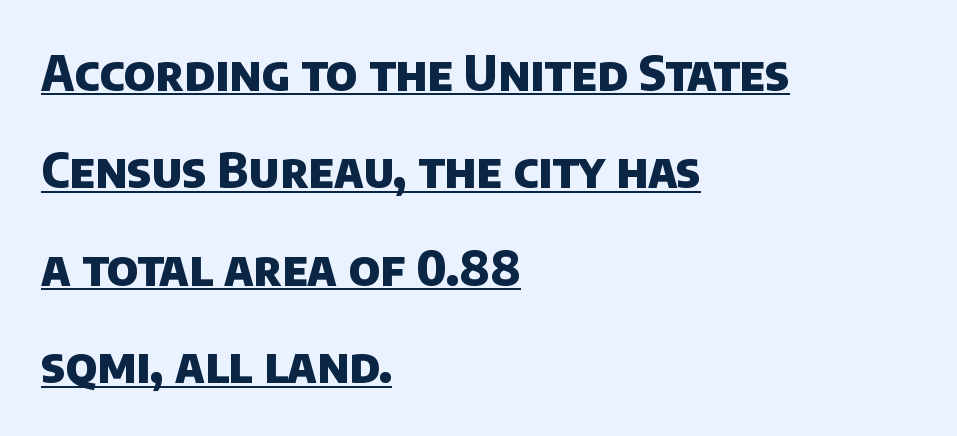
The image shows 48 px heavy sans-serif type; set left-aligned, loose line spacing (2.03x), normal letter spacing, underlined; low stroke contrast and a large x-height.
